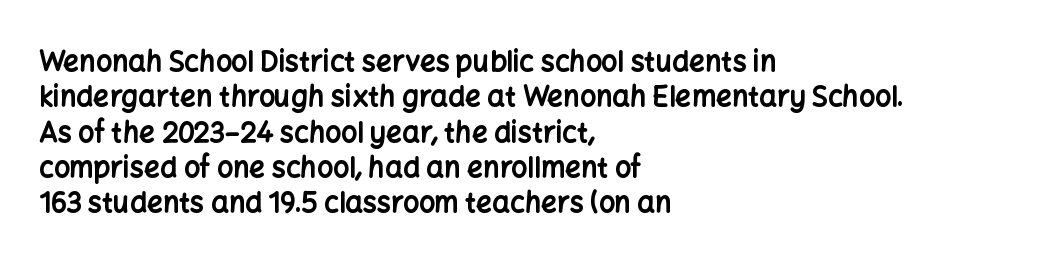
The image shows 28 px bold sans-serif type, upright; set left-aligned, normal line spacing (1.26x), normal letter spacing, not underlined; low stroke contrast and a medium x-height.
